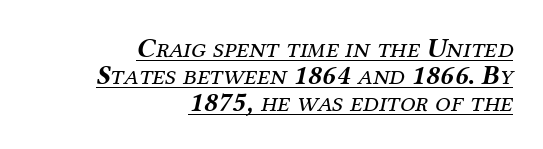
The image shows 28 px regular-weight serif type, italic (leaning right); set right-aligned, tight line spacing (0.96x), normal letter spacing, underlined; medium stroke contrast and a medium x-height.
